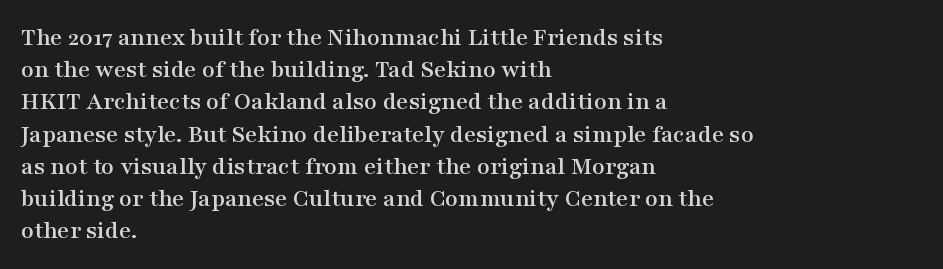
You could call the tracking neutral — neither tight nor loose. Posture: upright roman. Which margin do the lines hug? The left one — the right edge is uneven. Decoration check: the copy has no underline.
